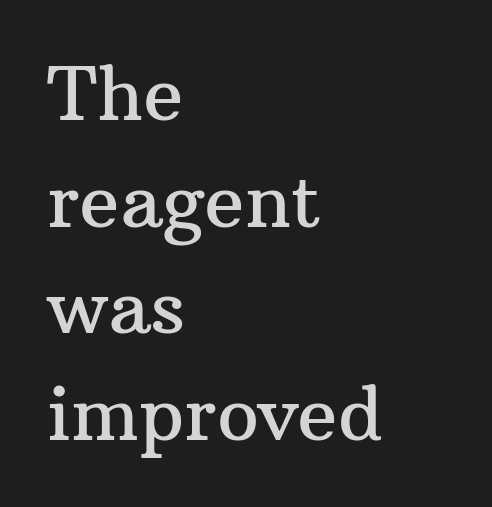
Classification — serif. This sample has the flowing, uneven cadence of proportional lettering. The line texture is even and compact thanks to regular tracking. The compositor pushed each line to the left boundary. The specimen reads as upright at a glance.
